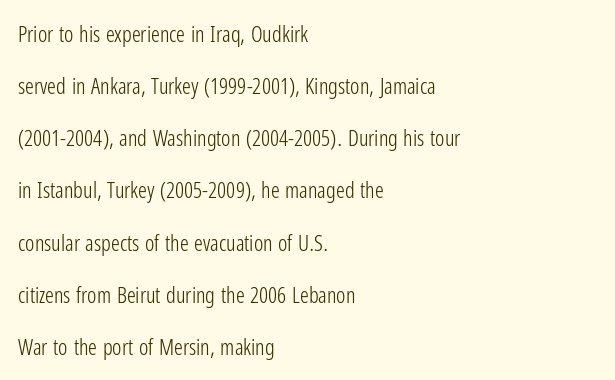
Q: Is the text bold? A: No.
Q: Is the text italic (slanted)? A: No, it is upright.
Q: Is the text underlined? A: No.
Q: How is the paragraph aligned? A: Left-aligned.
Q: Is the spacing between letters normal or unusually wide? A: Normal.
Q: Is the spacing between lines tight, normal or loose? A: Loose.
